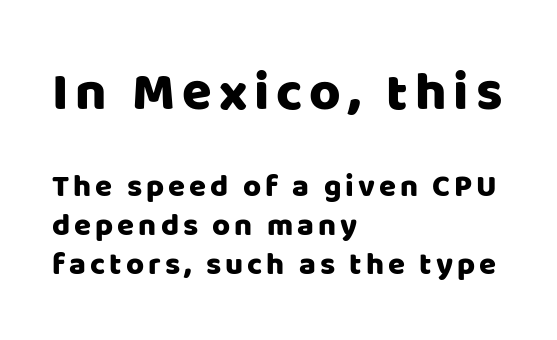
Stroke terminals: plain, sans-serif. This rendering uses left alignment, leaving the right contour irregular. Posture: straight, roman, zero tilt. Is this a fixed-width face? No — the glyphs have proportional, varying widths. The block of text has a typical density, with ordinary space between rows.
